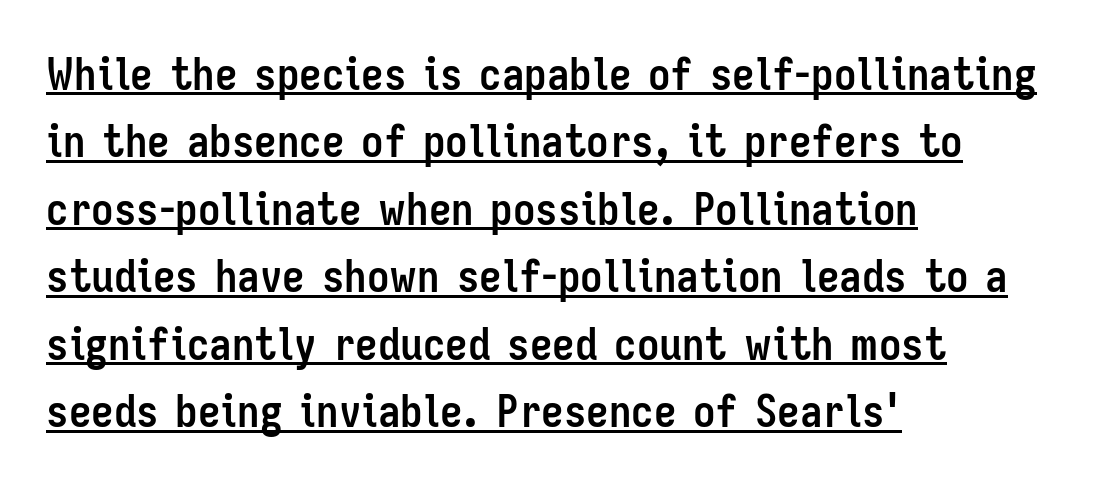
Q: Is the text bold? A: Yes.
Q: Is the text italic (slanted)? A: No, it is upright.
Q: Is the typeface a serif or a sans-serif typeface? A: Sans-serif.
Q: Is the text underlined? A: Yes.
Q: How is the paragraph aligned? A: Left-aligned.
Q: Is the spacing between letters normal or unusually wide? A: Normal.
Q: Is the spacing between lines tight, normal or loose? A: Normal.
Q: Width (condensed, normal, or wide)? A: Condensed.
Q: Stroke contrast? A: Low.
Q: x-height? A: Medium.
Q: Monospaced? A: No.
